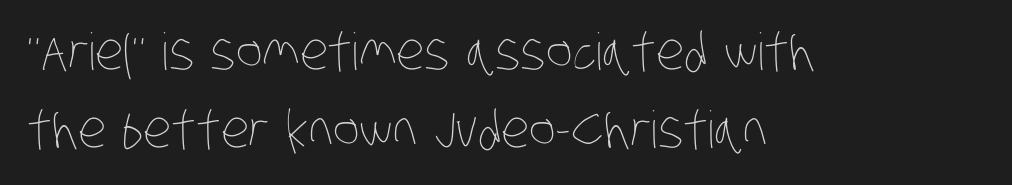
{"bold": "no", "weight": "thin", "width": "condensed", "stroke_contrast": "low", "x_height": "large", "monospaced": "no", "underline": "no", "align": "left", "line_spacing": "normal", "line_spacing_ratio": 1.53, "letter_spacing": "normal", "letter_spacing_em": 0.0, "glyph_px": 51}
